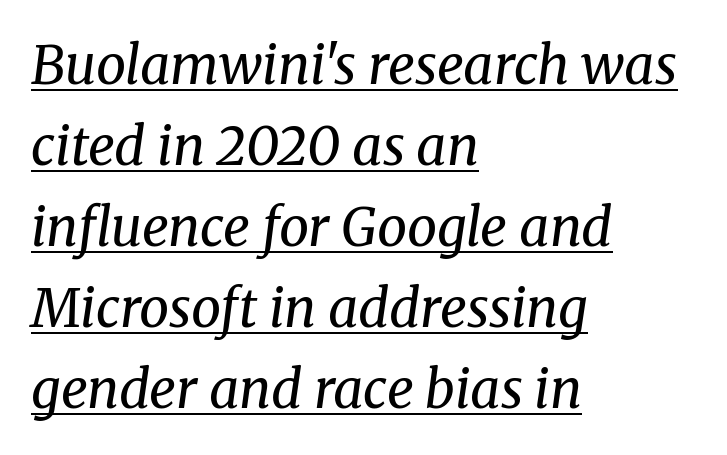
Q: Is the text bold? A: No.
Q: Is the text italic (slanted)? A: Yes, it leans right by about 8 degrees.
Q: Is the typeface a serif or a sans-serif typeface? A: Serif.
Q: Is the text underlined? A: Yes.
Q: How is the paragraph aligned? A: Left-aligned.
Q: Is the spacing between letters normal or unusually wide? A: Normal.
Q: Is the spacing between lines tight, normal or loose? A: Normal.
Q: Width (condensed, normal, or wide)? A: Normal.
Q: Stroke contrast? A: Medium.
Q: x-height? A: Medium.
Q: Monospaced? A: No.
